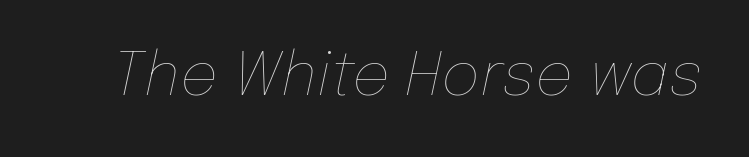
Q: Is the text bold? A: No.
Q: Is the text italic (slanted)? A: Yes, it leans right by about 12 degrees.
Q: Is the text underlined? A: No.
Q: Is the spacing between letters normal or unusually wide? A: Normal.
Q: Width (condensed, normal, or wide)? A: Normal.
Q: Stroke contrast? A: Low.
Q: x-height? A: Medium.
Q: Monospaced? A: No.
